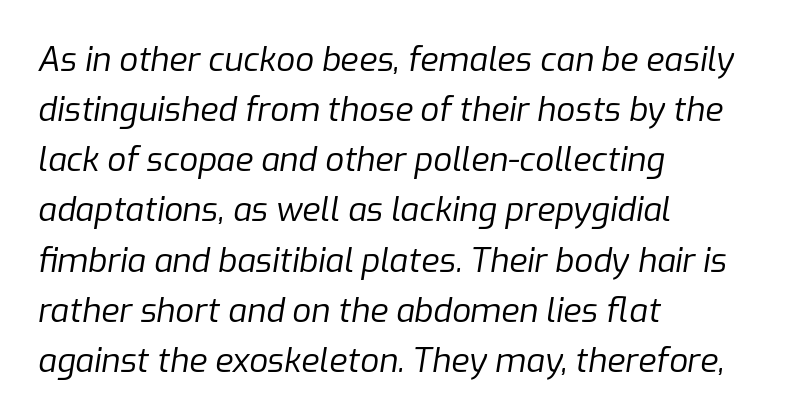
The image shows 33 px regular-weight type, italic (leaning right); set left-aligned, normal line spacing (1.52x), normal letter spacing, not underlined; low stroke contrast and a medium x-height.
